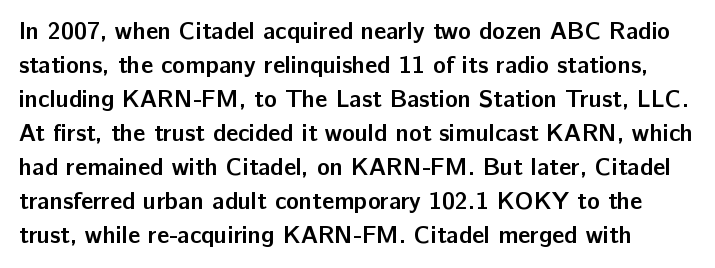
Q: Is the text bold? A: Yes.
Q: Is the text italic (slanted)? A: No, it is upright.
Q: Is the text underlined? A: No.
Q: Is the spacing between letters normal or unusually wide? A: Normal.
Q: Is the spacing between lines tight, normal or loose? A: Normal.
